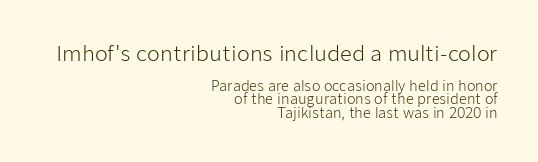
Caption: multi-line text, flush right, ragged left. Descenders are the only things crossing below the line. Very little white space separates one row of letters from the next. A roman cut, with each character standing at attention.
